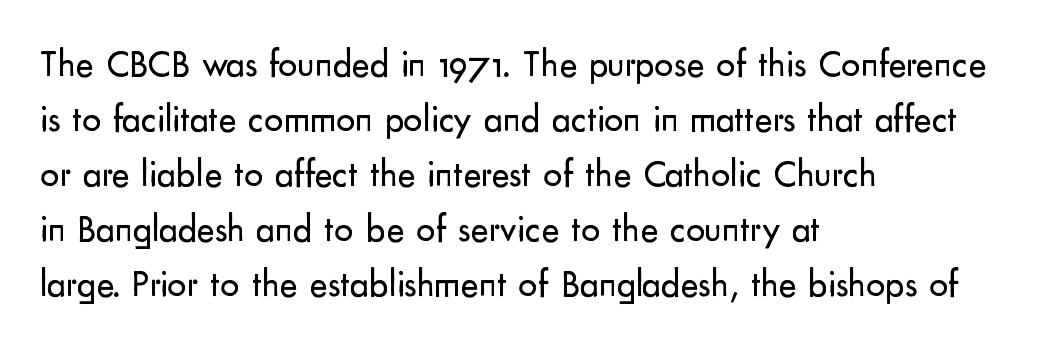
The image shows 38 px regular-weight sans-serif type, upright; set left-aligned, normal line spacing (1.45x), normal letter spacing, not underlined; low stroke contrast and a small x-height.
